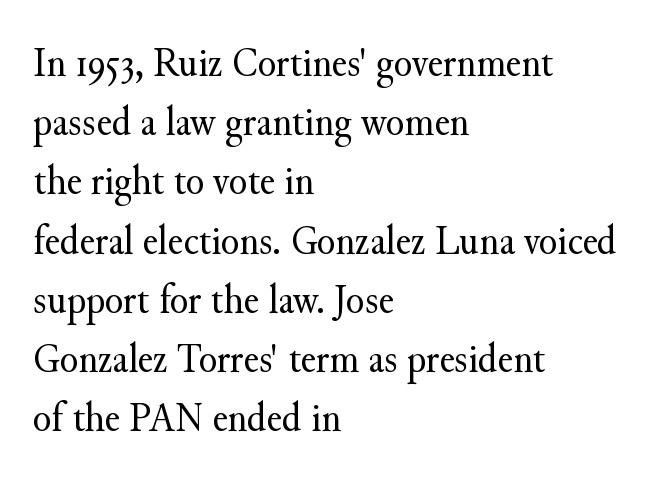
The passage shown is typed in a proportional face where columns would drift. Every row of glyphs begins at an identical x-position on the left. This is the regular roman posture of the typeface. The characters display serif detailing at their extremities.
